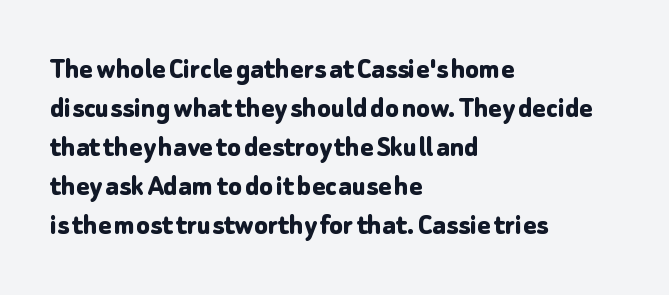
The image shows 31 px bold sans-serif type, upright; set left-aligned, normal line spacing (1.26x), normal letter spacing, not underlined; low stroke contrast and a medium x-height.
